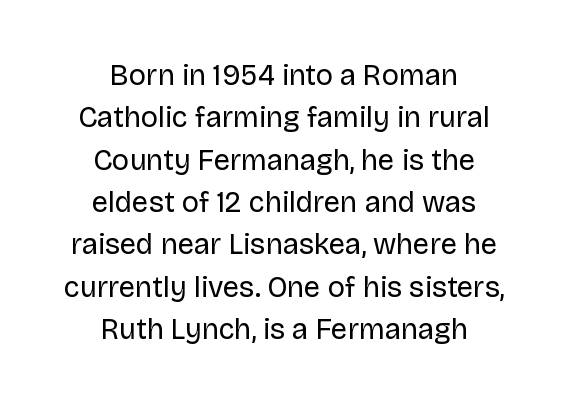
Q: Is the text bold? A: No.
Q: Is the text italic (slanted)? A: No, it is upright.
Q: Is the typeface a serif or a sans-serif typeface? A: Sans-serif.
Q: Is the text underlined? A: No.
Q: How is the paragraph aligned? A: Centered.
Q: Is the spacing between letters normal or unusually wide? A: Normal.
Q: Is the spacing between lines tight, normal or loose? A: Normal.
Q: Width (condensed, normal, or wide)? A: Normal.
Q: Stroke contrast? A: Low.
Q: x-height? A: Large.
Q: Monospaced? A: No.
